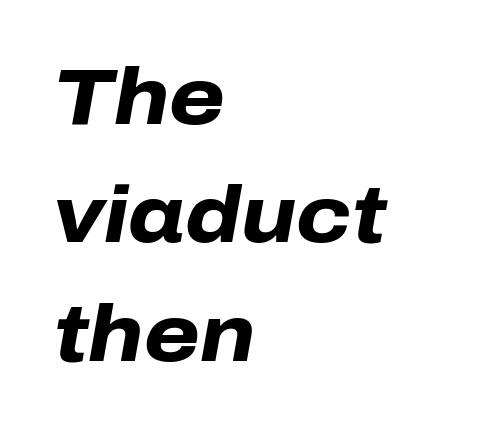
The setting favours the left margin, as ordinary paragraphs usually do. Standard letterfit; no display-style spreading of the glyphs. Heavy-handed strokes throughout: this text is bold. The glyphs are unaccompanied by any horizontal stroke below them. The rendering applies a slant to the glyphs. Compared with typical paragraphs, the rows here are spaced about the same.
